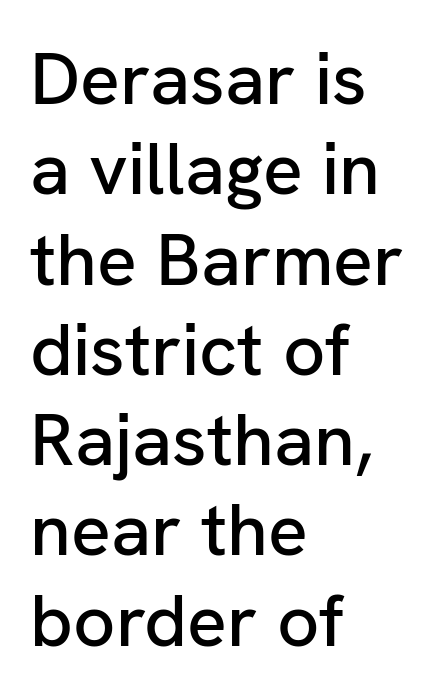
The image shows 74 px sans-serif type, upright; set left-aligned, line spacing 1.22x, normal letter spacing, not underlined; low stroke contrast and a medium x-height.
